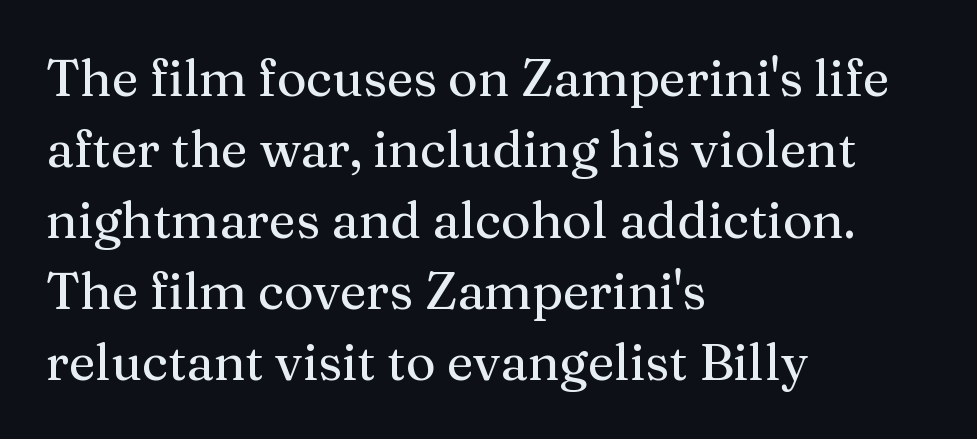
Q: Is the text italic (slanted)? A: No, it is upright.
Q: Is the typeface a serif or a sans-serif typeface? A: Serif.
Q: Is the text underlined? A: No.
Q: How is the paragraph aligned? A: Left-aligned.
Q: Is the spacing between letters normal or unusually wide? A: Normal.
Q: Is the spacing between lines tight, normal or loose? A: Normal.
Q: Width (condensed, normal, or wide)? A: Normal.
Q: Stroke contrast? A: Medium.
Q: x-height? A: Medium.
Q: Monospaced? A: No.
